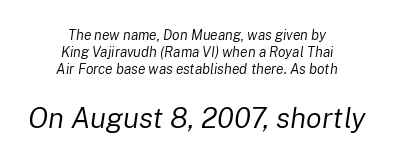
Q: Is the text bold? A: No.
Q: Is the text italic (slanted)? A: Yes, it leans right by about 8 degrees.
Q: Is the text underlined? A: No.
Q: How is the paragraph aligned? A: Centered.
Q: Is the spacing between letters normal or unusually wide? A: Normal.
Q: Which block of text is set in a larger size, the first (top) or the second (bottom)? A: The second (bottom) one.
Q: Width (condensed, normal, or wide)? A: Normal.
Q: Stroke contrast? A: Low.
Q: x-height? A: Medium.
Q: Monospaced? A: No.
